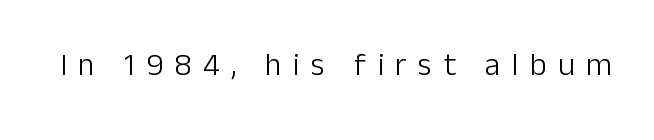
This sample uses expanded letter spacing, leaving extra air between glyphs. These glyphs show unthickened strokes, regular width or finer. Serifs: no, the terminals of the letterforms are clean. Varying glyph widths throughout — classic text-font behaviour. Nope, not italic — everything's standing straight.
